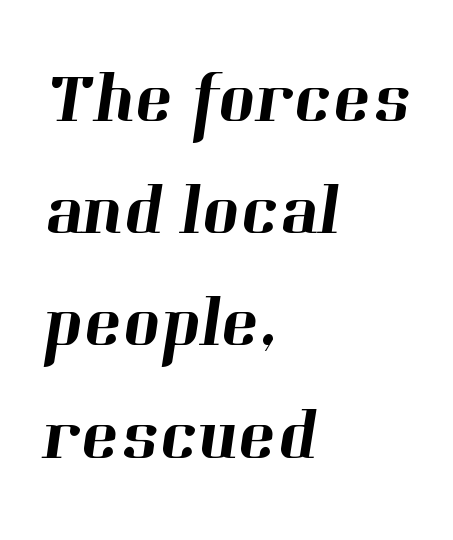
Old-style or modern, the face here clearly has serifs. The space between consecutive lines is moderate. Here the designer chose a conventional face with non-uniform glyph widths. Rule under the text: the space is simply empty. Honestly, the letter spacing is just normal — you wouldn't notice it.
